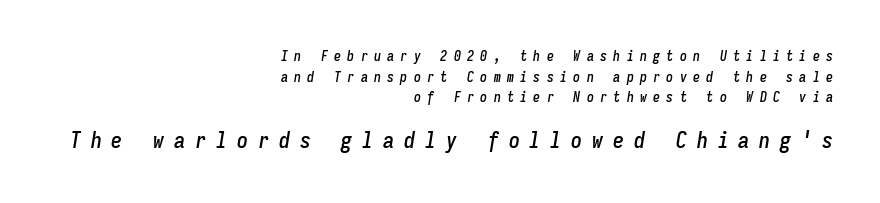
The passage shown is not underscored anywhere. The rows are spaced the way most documents space them. The later block is typeset at a bigger size than the earlier block. A student would call this right alignment; a typographer would say flush right, rag left. The tracking jumps out immediately: characters are airy and widely separated. The lettering tilts uniformly, giving the passage an italic look.
